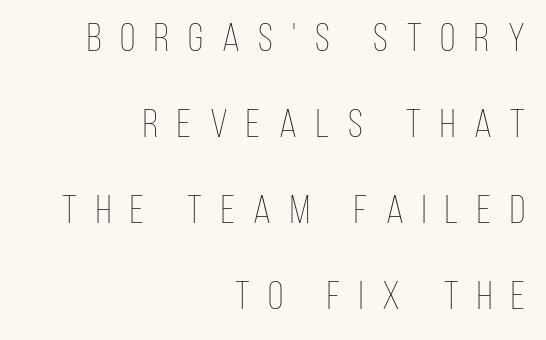
Q: Is the text bold? A: No.
Q: Is the text italic (slanted)? A: No, it is upright.
Q: Is the text underlined? A: No.
Q: How is the paragraph aligned? A: Right-aligned.
Q: Is the spacing between letters normal or unusually wide? A: Unusually wide.
Q: Is the spacing between lines tight, normal or loose? A: Loose.
Q: Width (condensed, normal, or wide)? A: Condensed.
Q: Stroke contrast? A: Low.
Q: x-height? A: Large.
Q: Monospaced? A: No.
